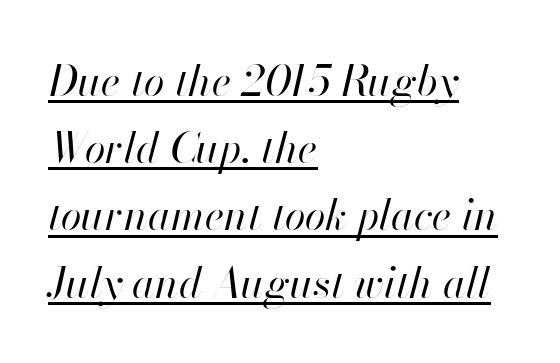
The passage shown leans; its letterforms are oblique. The font is comparable to plain body text, perhaps lighter. Is this a fixed-width face? No — the glyphs have proportional, varying widths. The type is set solid horizontally, with unmodified tracking. Underline: present. Summary of vertical rhythm: regular, with standard interline spacing.
